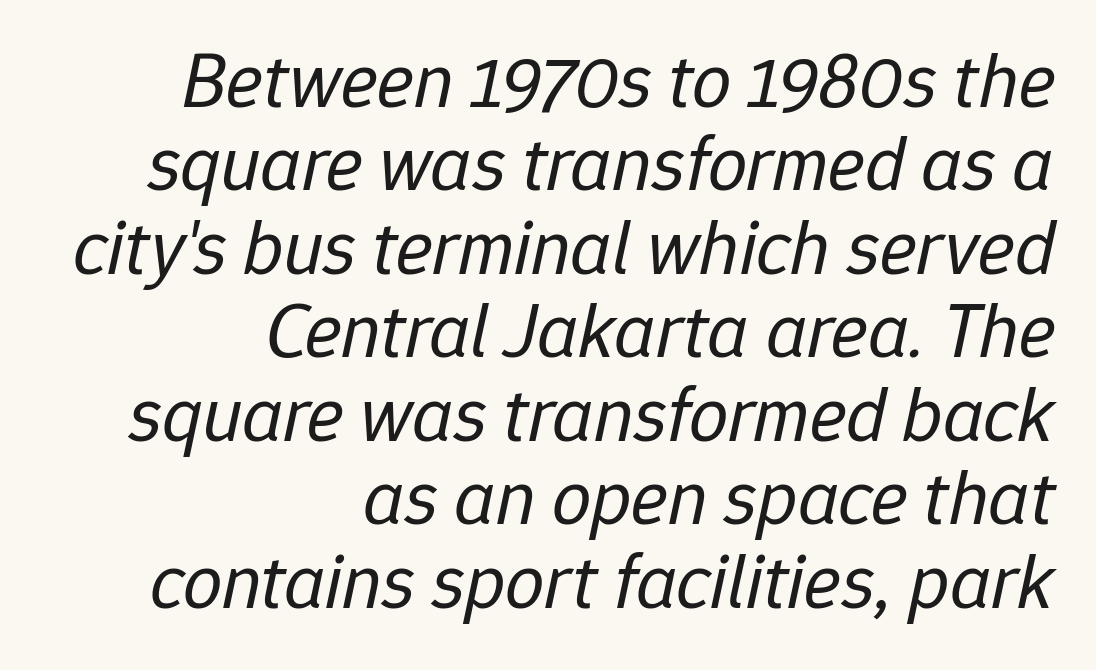
{"italic": "yes", "lean": "right", "slant_degrees": 12, "bold": "no", "weight": "regular", "width": "normal", "stroke_contrast": "low", "x_height": "medium", "monospaced": "no", "underline": "no", "align": "right", "line_spacing": "tight", "line_spacing_ratio": 1.07, "letter_spacing": "normal", "letter_spacing_em": 0.0, "glyph_px": 78}
